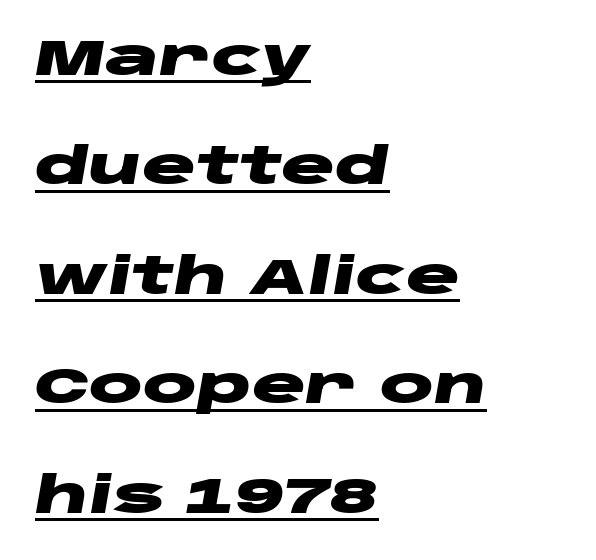
The image shows 50 px heavy, wide type, italic (leaning right); set left-aligned, loose line spacing (2.19x), normal letter spacing, underlined; low stroke contrast and a large x-height.
